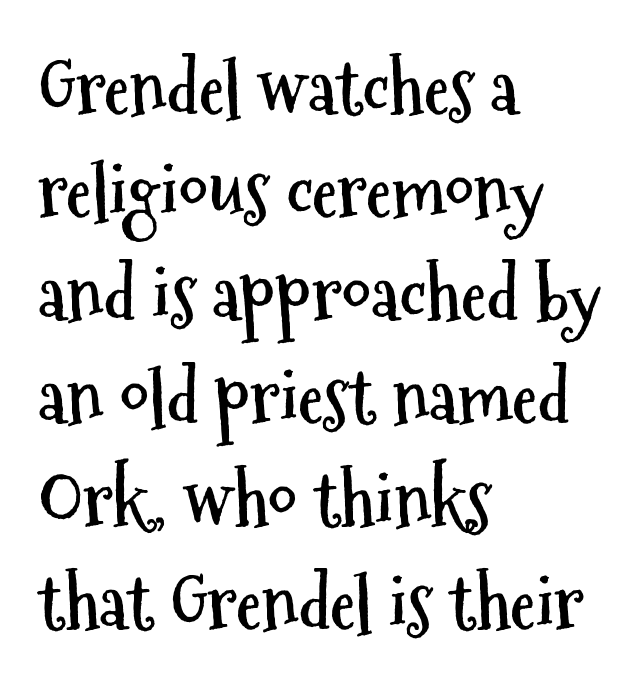
{"serif": "no", "italic": "no", "bold": "yes", "weight": "semibold", "width": "condensed", "stroke_contrast": "medium", "x_height": "medium", "monospaced": "no", "underline": "no", "align": "left", "line_spacing": "normal", "line_spacing_ratio": 1.41, "letter_spacing": "normal", "letter_spacing_em": 0.0, "glyph_px": 73}
